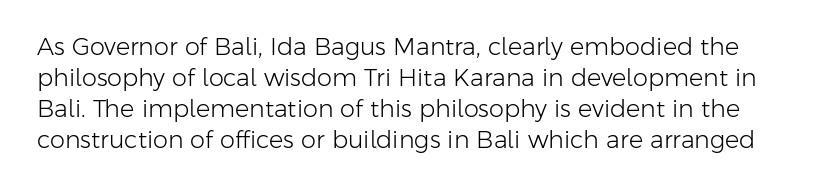
A bare baseline throughout the passage. This reads as an unemphasized weight, regular at the heaviest. It's the straight-up-and-down kind of type. The letterforms sit shoulder to shoulder at normal distance.
